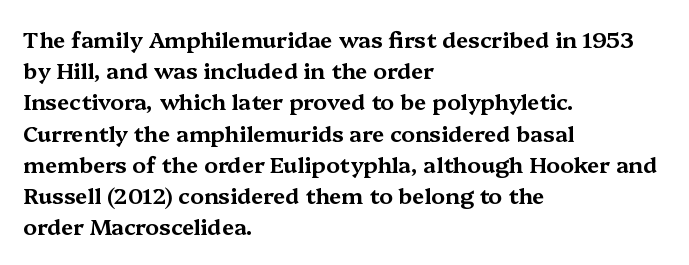
The image shows 22 px text type, upright; set left-aligned, normal line spacing (1.42x), normal letter spacing, not underlined.
